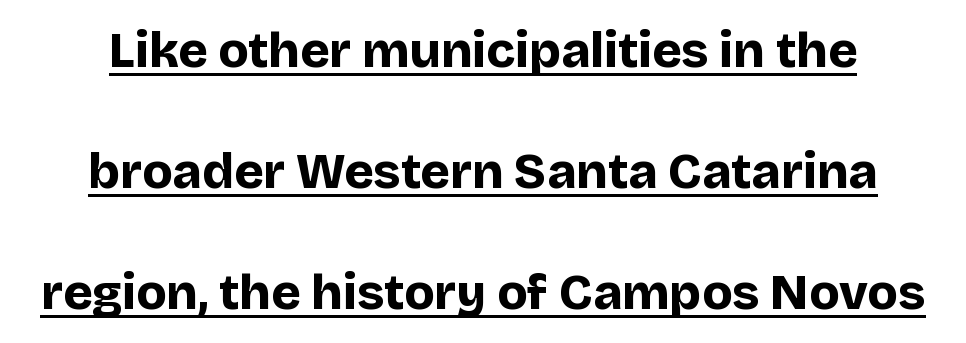
Reading down the column, the eye jumps a long way to each next line. Standard letterfit; no display-style spreading of the glyphs. A dark, heavy texture on the line: the type is bold. You could not count columns in this text — the font is proportionally spaced. If you drew a line through each stem, it would be perfectly vertical.
